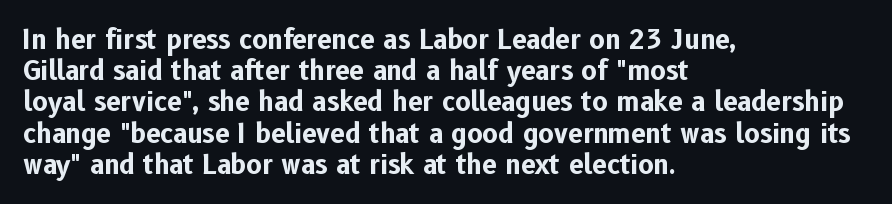
Q: Is the text bold? A: Yes.
Q: Is the text italic (slanted)? A: No, it is upright.
Q: Is the text underlined? A: No.
Q: How is the paragraph aligned? A: Left-aligned.
Q: Is the spacing between letters normal or unusually wide? A: Normal.
